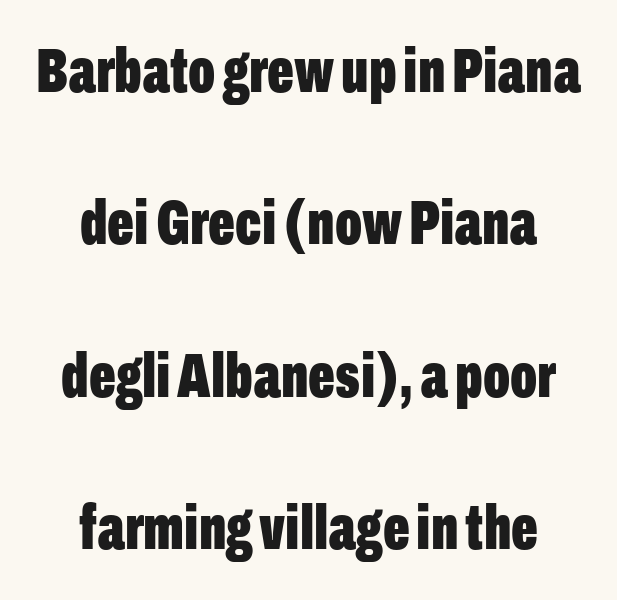
{"serif": "no", "italic": "no", "bold": "yes", "weight": "bold", "width": "condensed", "stroke_contrast": "low", "x_height": "medium", "monospaced": "no", "underline": "no", "align": "center", "line_spacing": "loose", "line_spacing_ratio": 2.42, "letter_spacing": "normal", "letter_spacing_em": 0.0, "glyph_px": 63}
